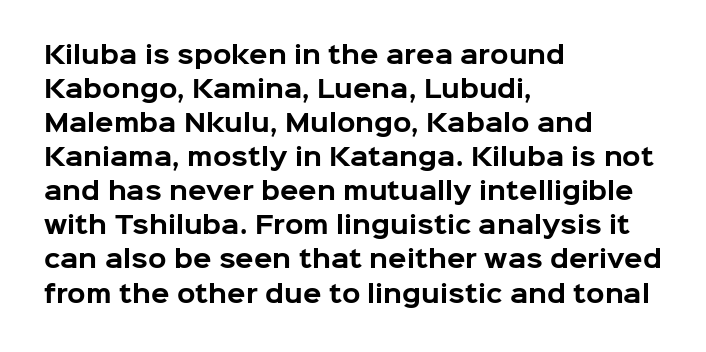
The image shows 24 px bold type, upright; set left-aligned, normal line spacing (1.42x), normal letter spacing, not underlined.
